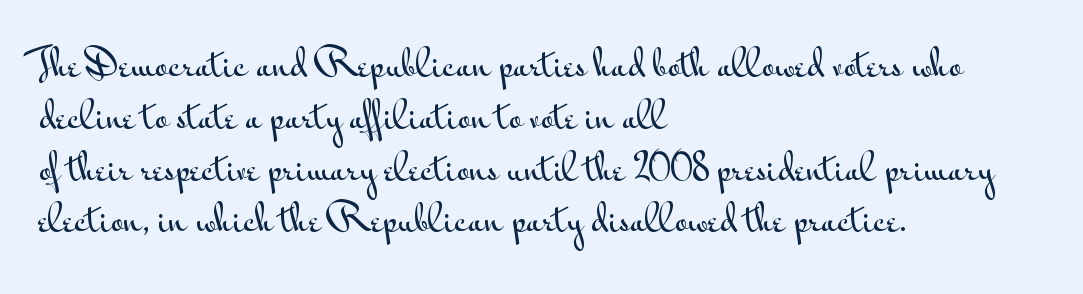
{"serif": "no", "width": "wide", "stroke_contrast": "medium", "x_height": "small", "monospaced": "no", "underline": "no", "align": "left", "line_spacing": "normal", "line_spacing_ratio": 1.48, "letter_spacing": "normal", "letter_spacing_em": 0.0, "glyph_px": 35}
